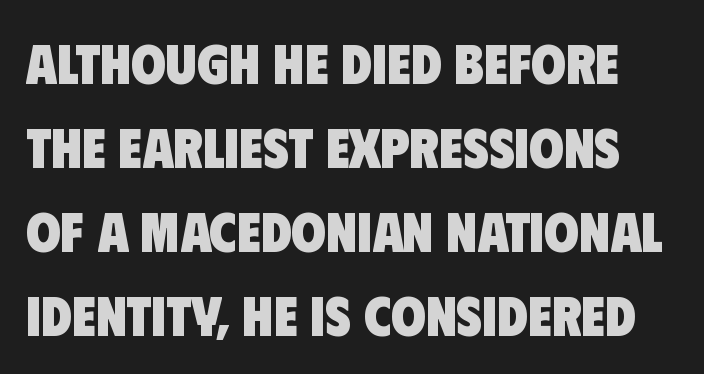
Does the type have serifs? No, each stem ends abruptly. Emphasis by weight is at full strength: bold. The glyphs are unaccompanied by any horizontal stroke below them. A normal amount of white space separates one row of letters from the next. Varying glyph widths throughout — classic text-font behaviour.
